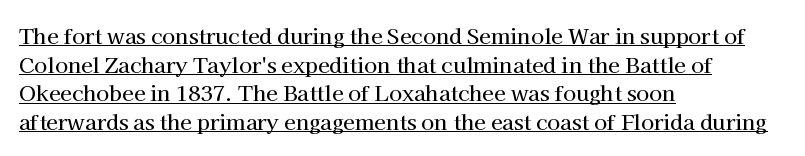
Q: Is the text italic (slanted)? A: No, it is upright.
Q: Is the text underlined? A: Yes.
Q: How is the paragraph aligned? A: Left-aligned.
Q: Is the spacing between letters normal or unusually wide? A: Normal.
Q: Is the spacing between lines tight, normal or loose? A: Normal.
